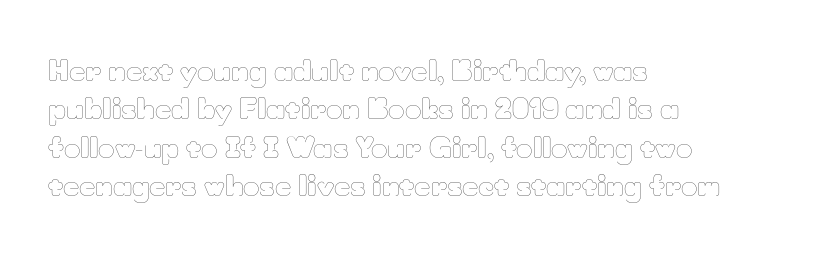
{"italic": "no", "bold": "no", "weight": "thin", "width": "normal", "stroke_contrast": "low", "x_height": "small", "monospaced": "no", "underline": "no", "align": "left", "line_spacing": "normal", "line_spacing_ratio": 1.37, "letter_spacing": "normal", "letter_spacing_em": 0.0, "glyph_px": 28}
